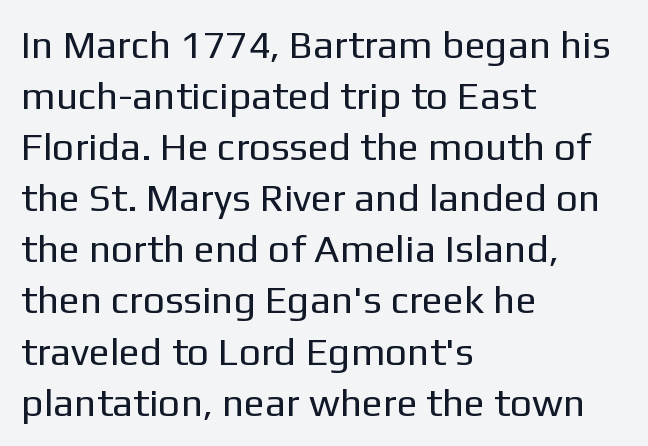
Is this a fixed-width face? No — the glyphs have proportional, varying widths. Letters rest on an invisible, unmarked baseline. The horizontal fit of the characters is conventional and even. Quick note: interline space is typical. Caption: face not bold, strokes unweighted. The rendering anchors every line to the left-hand side.
